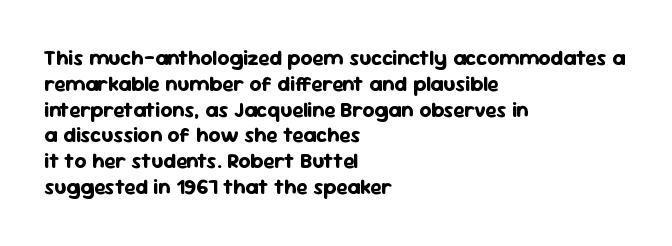
Q: Is the text bold? A: Yes.
Q: Is the text italic (slanted)? A: No, it is upright.
Q: Is the text underlined? A: No.
Q: How is the paragraph aligned? A: Left-aligned.
Q: Is the spacing between letters normal or unusually wide? A: Normal.
